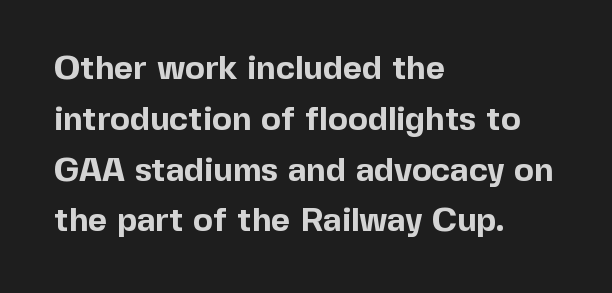
You could not count columns in this text — the font is proportionally spaced. How would I describe the line gaps? Plain and ordinary. A sans-serif font was chosen for this passage. The type sits square on the baseline with zero lean.
